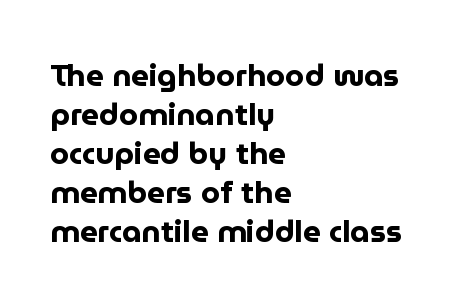
{"serif": "no", "italic": "no", "bold": "yes", "weight": "bold", "width": "normal", "stroke_contrast": "low", "x_height": "medium", "monospaced": "no", "underline": "no", "align": "left", "line_spacing": "normal", "line_spacing_ratio": 1.26, "letter_spacing": "normal", "letter_spacing_em": 0.0, "glyph_px": 31}
